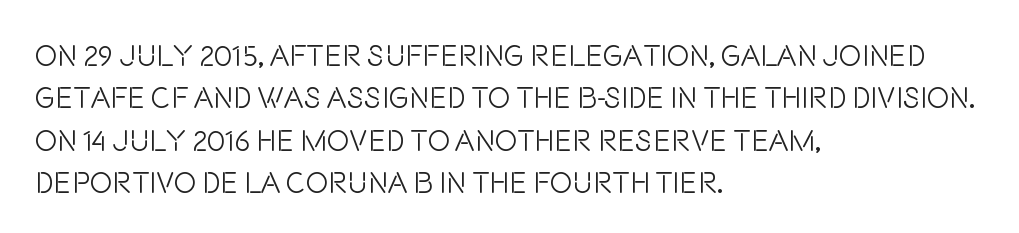
Q: Is the text bold? A: No.
Q: Is the text italic (slanted)? A: No, it is upright.
Q: Is the typeface a serif or a sans-serif typeface? A: Sans-serif.
Q: Is the text underlined? A: No.
Q: How is the paragraph aligned? A: Left-aligned.
Q: Is the spacing between letters normal or unusually wide? A: Normal.
Q: Is the spacing between lines tight, normal or loose? A: Normal.
Q: Width (condensed, normal, or wide)? A: Condensed.
Q: Stroke contrast? A: Low.
Q: x-height? A: Large.
Q: Monospaced? A: No.
